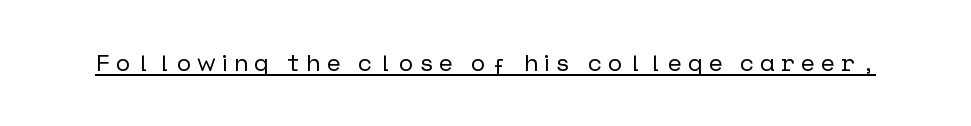
The image shows 24 px text type, upright; set unusually wide letter spacing (+0.25 em), underlined.
